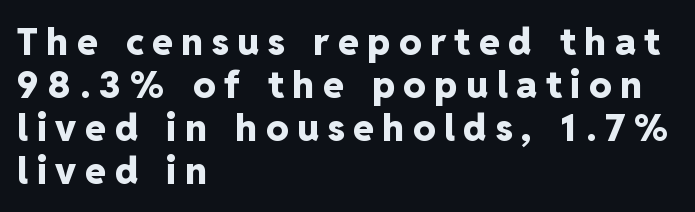
This rendering employs a face without finishing strokes, i.e., a sans-serif. The baseline area is clear. Think of a printed novel: that variable character pitch is what you see here. Plenty of ink on the page — the face is bold.
